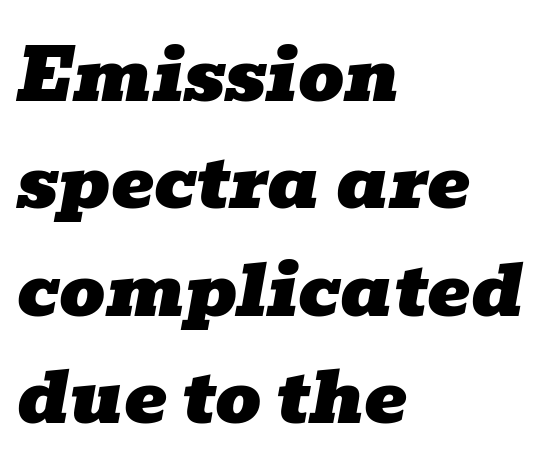
The image shows 72 px wide serif type, italic (leaning right); set left-aligned, normal line spacing (1.49x), normal letter spacing, not underlined; low stroke contrast and a medium x-height.
